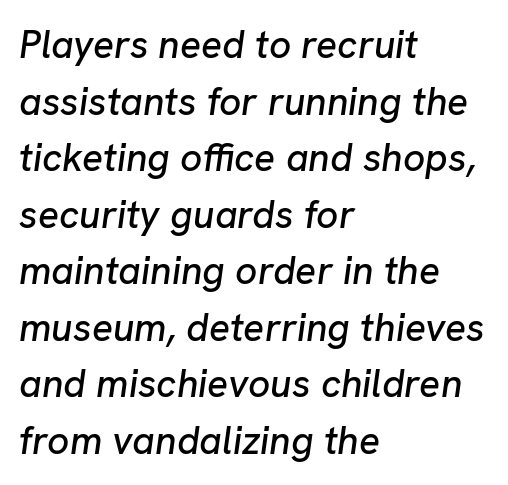
A typesetter would call this proportional, since set widths differ per character. Nobody touched the tracking dial on this one. Notice how the passage keeps a crisp vertical edge on the left only. Beneath every word, the page is bare. Rendered with sloped, italic letterforms. Regular leading.
